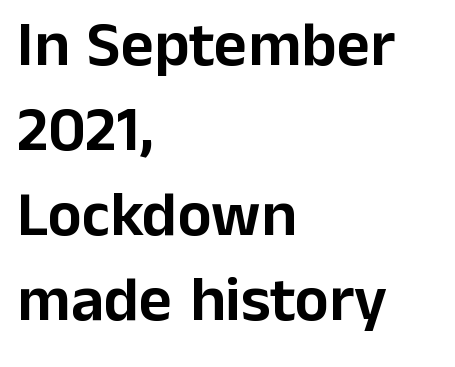
{"serif": "no", "italic": "no", "width": "normal", "stroke_contrast": "low", "x_height": "medium", "monospaced": "no", "underline": "no", "align": "left", "line_spacing": "normal", "line_spacing_ratio": 1.33, "letter_spacing": "normal", "letter_spacing_em": 0.0, "glyph_px": 64}
